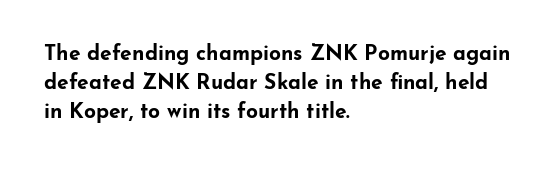
When letters stand straight like this, we call the style roman or upright. Line starts are locked; line ends wander. Quick note: underline off. Words appear dense and cohesive because spacing is normal. A normal amount of white space separates one row of letters from the next.
